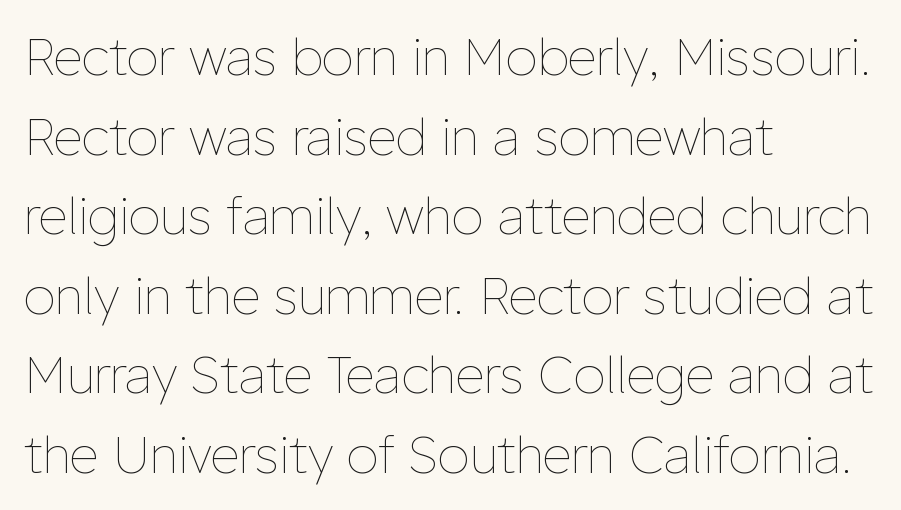
Proportional: the letters do not fall into vertical columns. Posture: vertical. The lines are quadded left. The lines sit at an ordinary, default distance from one another.
